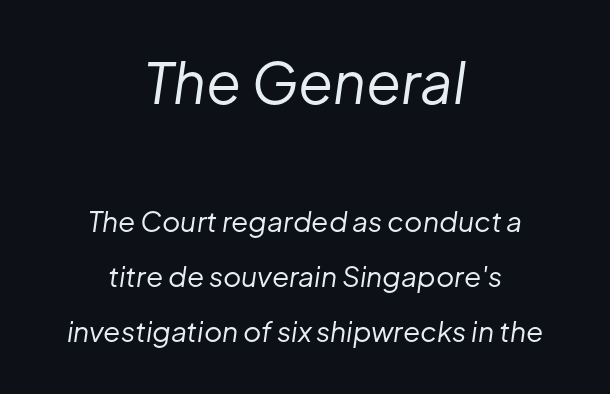
The image shows 57 px regular-weight type, italic (leaning right); set centered, loose line spacing (1.97x), normal letter spacing, not underlined; the first (top) block is 2.04x larger; low stroke contrast and a medium x-height.
